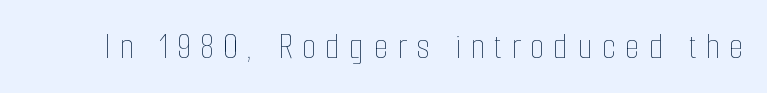
The image shows 38 px thin, condensed type, upright; set unusually wide letter spacing (+0.24 em), not underlined; low stroke contrast and a medium x-height.
